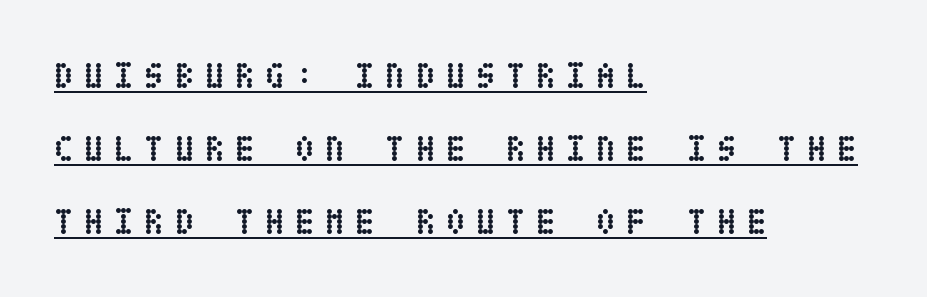
Q: Is the text bold? A: Yes.
Q: Is the text italic (slanted)? A: No, it is upright.
Q: Is the text underlined? A: Yes.
Q: How is the paragraph aligned? A: Left-aligned.
Q: Is the spacing between letters normal or unusually wide? A: Unusually wide.
Q: Is the spacing between lines tight, normal or loose? A: Loose.
Q: Width (condensed, normal, or wide)? A: Condensed.
Q: Stroke contrast? A: Low.
Q: x-height? A: Large.
